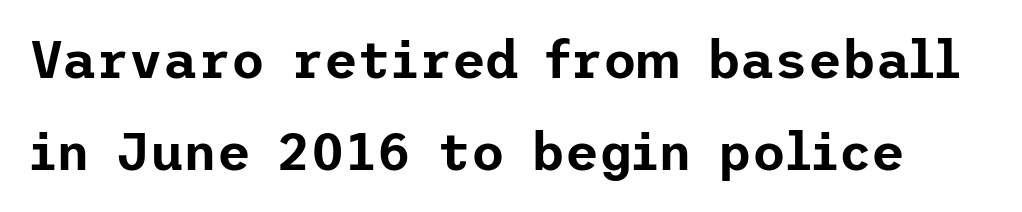
The image shows 52 px sans-serif type, upright; set line spacing 1.76x, normal letter spacing, not underlined; low stroke contrast and a medium x-height.
